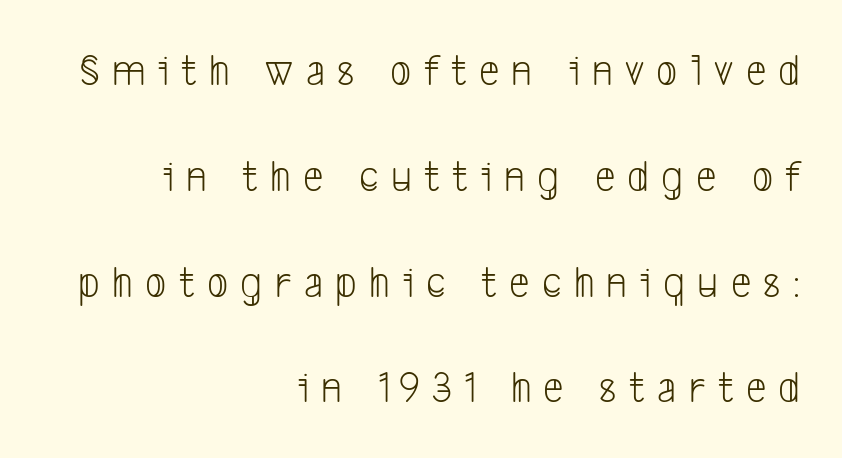
Where is the straight margin? On the right. Widely set lines give the paragraph a tall, airy silhouette. A clean baseline with only descenders dipping below it. The face used here is proportionally spaced, like ordinary book or web type.
